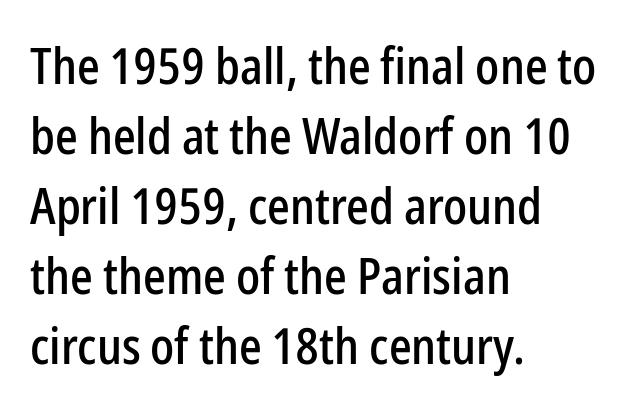
Examine the stroke ends and you'll find no serifs. Students, note that the glyphs here touch the page at normal intervals. Beneath every word, the page is bare. The passage shown stacks its lines at a standard gap.
